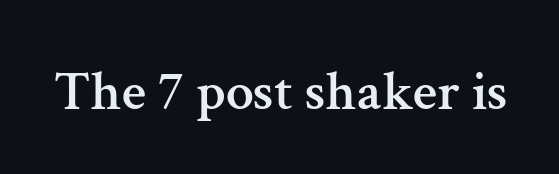
Q: Is the text italic (slanted)? A: No, it is upright.
Q: Is the typeface a serif or a sans-serif typeface? A: Serif.
Q: Is the text underlined? A: No.
Q: Is the spacing between letters normal or unusually wide? A: Normal.
Q: Width (condensed, normal, or wide)? A: Normal.
Q: Stroke contrast? A: Medium.
Q: x-height? A: Medium.
Q: Monospaced? A: No.
